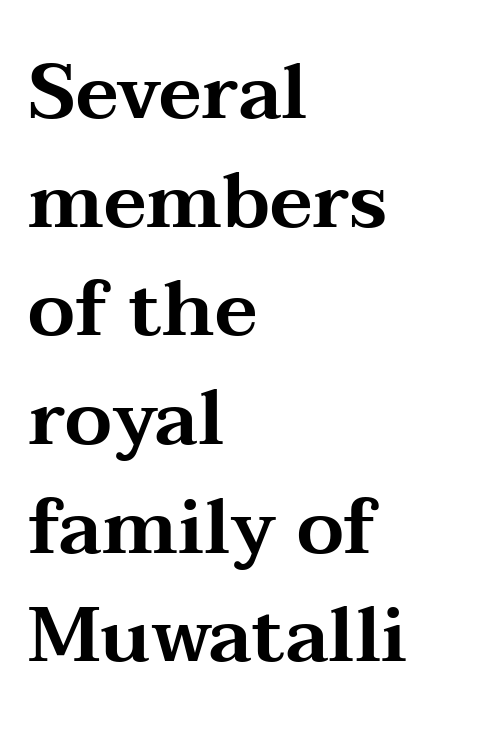
Q: Is the text italic (slanted)? A: No, it is upright.
Q: Is the typeface a serif or a sans-serif typeface? A: Serif.
Q: Is the text underlined? A: No.
Q: How is the paragraph aligned? A: Left-aligned.
Q: Is the spacing between letters normal or unusually wide? A: Normal.
Q: Is the spacing between lines tight, normal or loose? A: Normal.
Q: Width (condensed, normal, or wide)? A: Wide.
Q: Stroke contrast? A: Medium.
Q: x-height? A: Medium.
Q: Monospaced? A: No.
